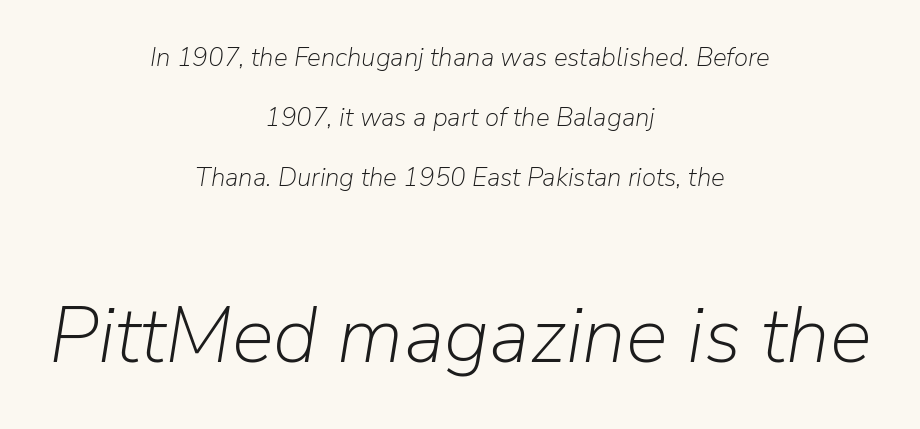
Q: Is the text bold? A: No.
Q: Is the text italic (slanted)? A: Yes, it leans right by about 9 degrees.
Q: Is the text underlined? A: No.
Q: How is the paragraph aligned? A: Centered.
Q: Is the spacing between letters normal or unusually wide? A: Normal.
Q: Is the spacing between lines tight, normal or loose? A: Loose.
Q: Which block of text is set in a larger size, the first (top) or the second (bottom)? A: The second (bottom) one.
Q: Width (condensed, normal, or wide)? A: Normal.
Q: Stroke contrast? A: Low.
Q: x-height? A: Medium.
Q: Monospaced? A: No.
